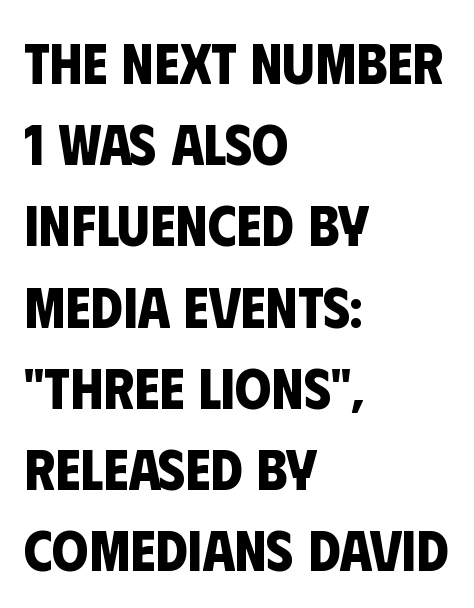
These lines keep a tight, regular rhythm from letter to letter. Compared with typical paragraphs, the rows here are spaced about the same. Bare-footed words on every line. Reading down the block, your eye returns to a fixed left position each line. The sample has been set heavy, in full bold.
